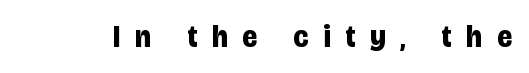
A sans-serif font was chosen for this passage. Is this a fixed-width face? No — the glyphs have proportional, varying widths. Students, this is bold: see how much ink each stroke carries. Letters rest on an invisible, unmarked baseline. The tracking jumps out immediately: characters are airy and widely separated.
